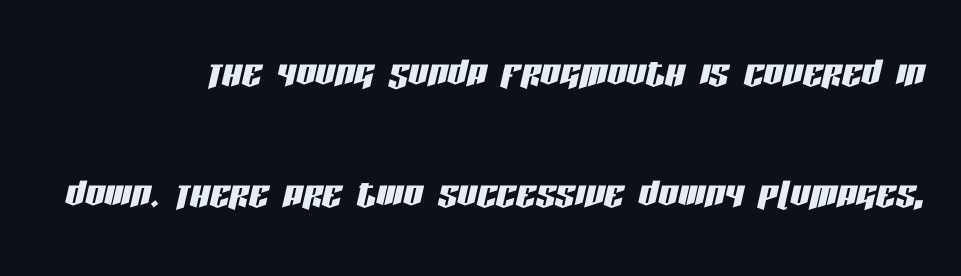
{"italic": "yes", "lean": "right", "slant_degrees": 13, "width": "condensed", "stroke_contrast": "low", "x_height": "large", "monospaced": "no", "underline": "no", "align": "right", "line_spacing": "loose", "line_spacing_ratio": 2.47, "letter_spacing": "normal", "letter_spacing_em": 0.0, "glyph_px": 49}
